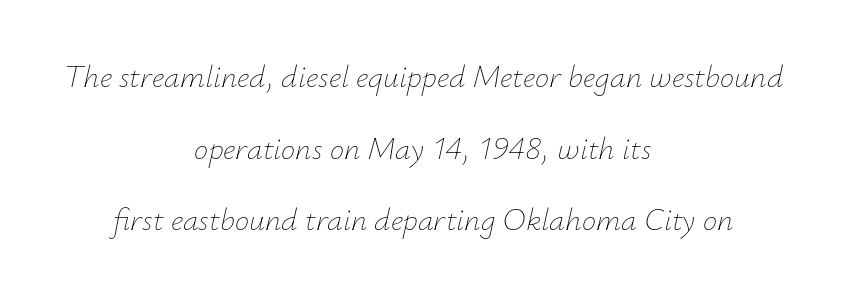
Q: Is the text bold? A: No.
Q: Is the text italic (slanted)? A: Yes, it leans right by about 12 degrees.
Q: Is the text underlined? A: No.
Q: How is the paragraph aligned? A: Centered.
Q: Is the spacing between letters normal or unusually wide? A: Normal.
Q: Is the spacing between lines tight, normal or loose? A: Loose.
Q: Width (condensed, normal, or wide)? A: Normal.
Q: Stroke contrast? A: Low.
Q: x-height? A: Small.
Q: Monospaced? A: No.
